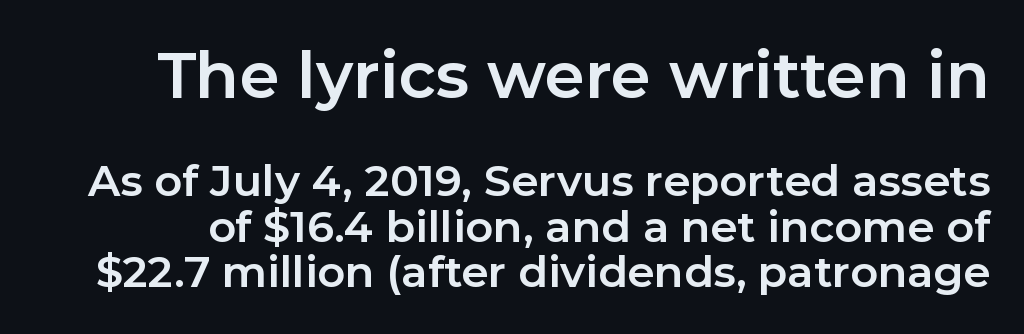
The image shows 64 px bold sans-serif type, upright; set tight line spacing (1.06x), normal letter spacing, not underlined; the first (top) block is 1.49x larger; low stroke contrast and a medium x-height.
